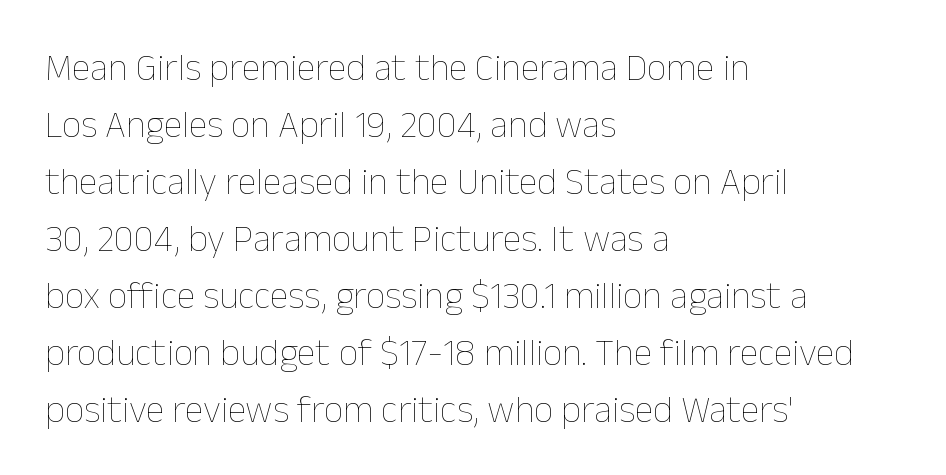
The image shows 38 px thin type, upright; set left-aligned, normal line spacing (1.5x), normal letter spacing, not underlined; low stroke contrast and a medium x-height.
